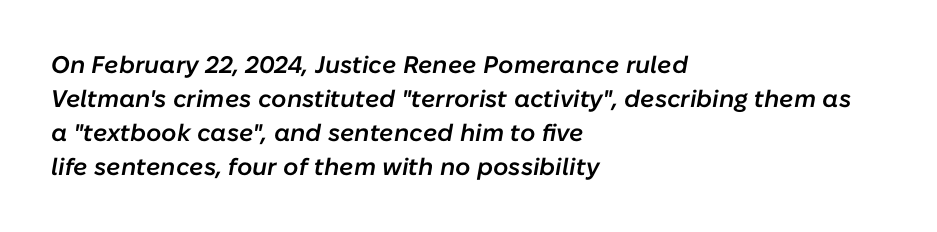
Bold? Not quite — semibold, heavier than regular but stopping short. Nobody touched the tracking dial on this one. Is the type slanted? Yes — the strokes lean at a clear angle. This sample keeps an unexceptional amount of space between lines. The words here are not underlined.
